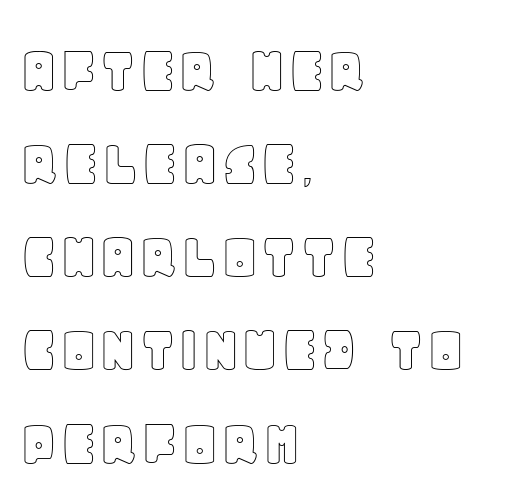
Observe the ordinary spacing: letters are neighbours, not strangers. Think of a printed novel: that variable character pitch is what you see here. Notice how descenders clear the ascenders below comfortably — that's standard leading. This is roman type, the default non-slanted kind. The words here are not underlined. The text block is weighted toward the left margin, trailing off unevenly rightward.
